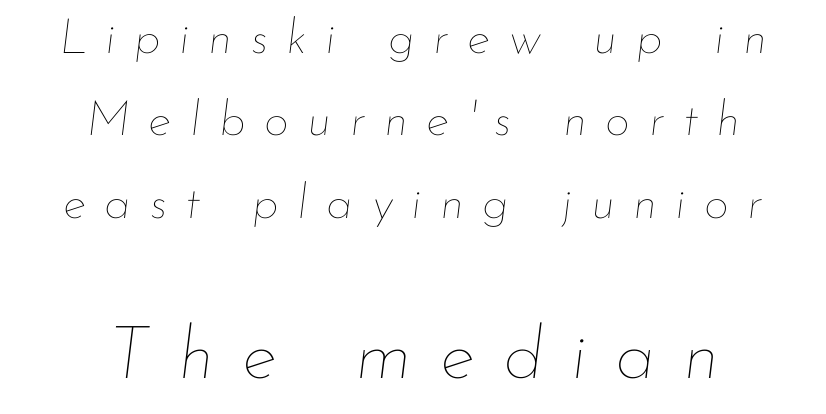
{"italic": "yes", "lean": "right", "slant_degrees": 7, "bold": "no", "weight": "thin", "width": "normal", "stroke_contrast": "low", "x_height": "small", "monospaced": "no", "underline": "no", "align": "center", "line_spacing": "normal", "line_spacing_ratio": 1.68, "letter_spacing": "wide", "letter_spacing_em": 0.38, "larger_block": "second", "size_ratio": 1.51, "glyph_px": 74}
